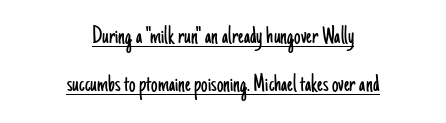
It's the straight-up-and-down kind of type. Beneath each row of characters lies a ruled line. One-word summary of the alignment: center. Nothing unusual about the tracking: characters are spaced as the font intends. Summary of weight: not heavy and not bold.
